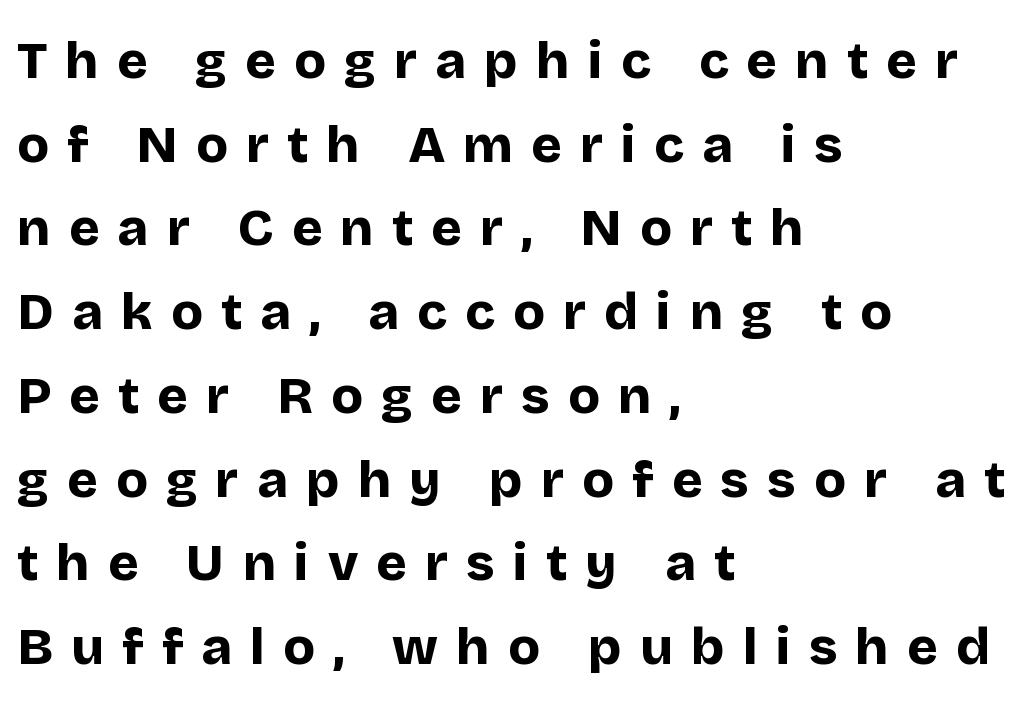
A typesetter would call this heavily tracked-out type. The passage shown is emphatically bold. The rendering shows plain stroke endings on the letterforms — a sans-serif design. A typesetter would call this proportional, since set widths differ per character. Horizontal bands of white between lines are of average thickness.
